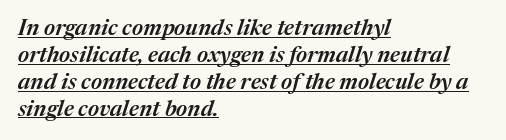
{"italic": "yes", "lean": "right", "slant_degrees": 17, "bold": "semi", "underline": "yes", "align": "left", "line_spacing_ratio": 1.22, "letter_spacing": "normal", "letter_spacing_em": 0.0, "glyph_px": 22}
